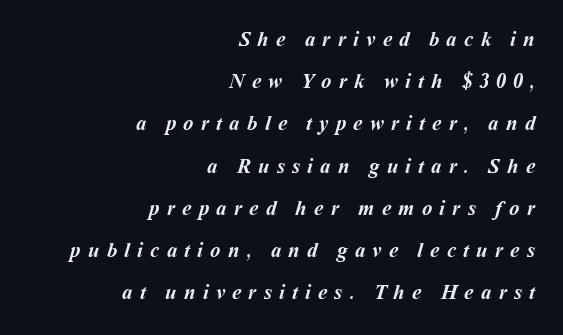
{"bold": "yes", "underline": "no", "align": "right", "line_spacing": "loose", "line_spacing_ratio": 2.01, "letter_spacing": "wide", "letter_spacing_em": 0.34, "glyph_px": 21}
